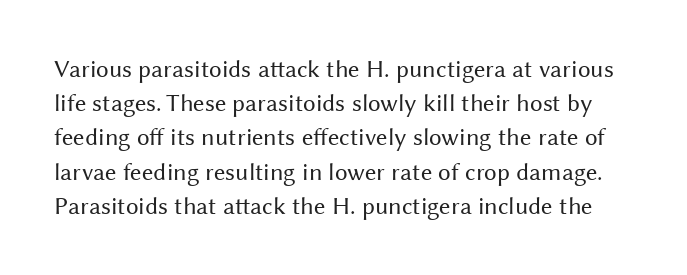
The space between consecutive lines is moderate. Do the letters lean? They stand straight. The cut favours lightness, reaching ordinary text weight at its darkest. The foot of each line stays bare and open. No extra tracking has been applied to these lines.
